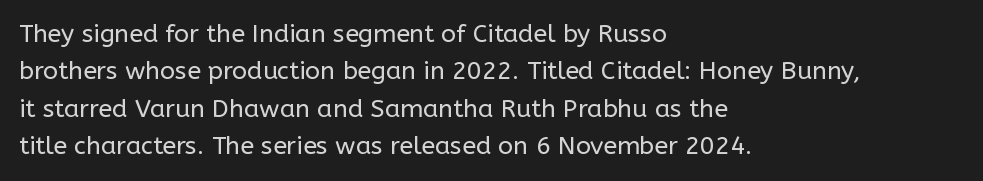
Q: Is the text bold? A: No.
Q: Is the text italic (slanted)? A: No, it is upright.
Q: Is the text underlined? A: No.
Q: How is the paragraph aligned? A: Left-aligned.
Q: Is the spacing between letters normal or unusually wide? A: Normal.
Q: Is the spacing between lines tight, normal or loose? A: Normal.
